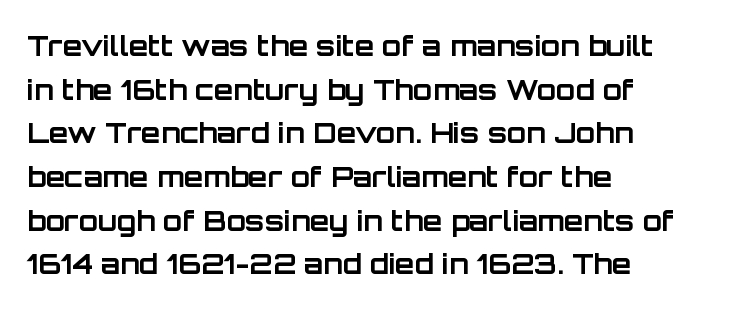
Q: Is the text bold? A: Yes.
Q: Is the text italic (slanted)? A: No, it is upright.
Q: Is the typeface a serif or a sans-serif typeface? A: Sans-serif.
Q: Is the text underlined? A: No.
Q: How is the paragraph aligned? A: Left-aligned.
Q: Is the spacing between letters normal or unusually wide? A: Normal.
Q: Is the spacing between lines tight, normal or loose? A: Normal.
Q: Width (condensed, normal, or wide)? A: Normal.
Q: Stroke contrast? A: Low.
Q: x-height? A: Large.
Q: Monospaced? A: No.
